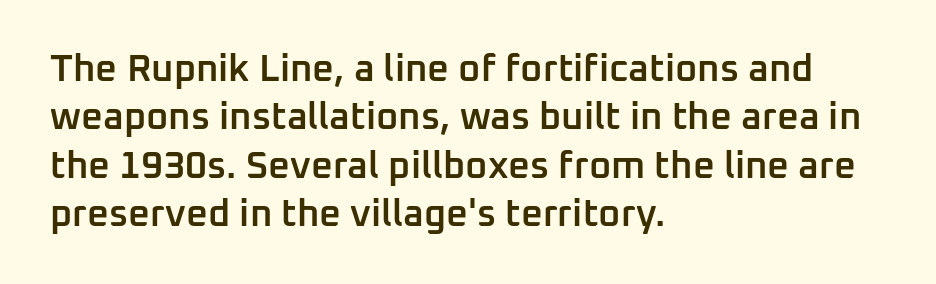
Honestly, the letter spacing is just normal — you wouldn't notice it. Horizontal bands of white between lines are of average thickness. Where is the straight margin? On the left. The passage shown is semibold, sitting just below true bold. Rendered with straight, roman letterforms. Each letter keeps its own natural width here, so spacing adapts to shape.
